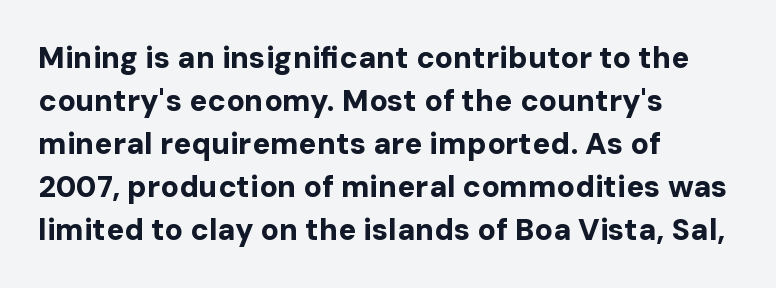
{"serif": "no", "italic": "no", "bold": "yes", "weight": "bold", "width": "normal", "stroke_contrast": "low", "x_height": "medium", "monospaced": "no", "underline": "no", "align": "left", "line_spacing": "normal", "line_spacing_ratio": 1.43, "letter_spacing": "normal", "letter_spacing_em": 0.0, "glyph_px": 30}
